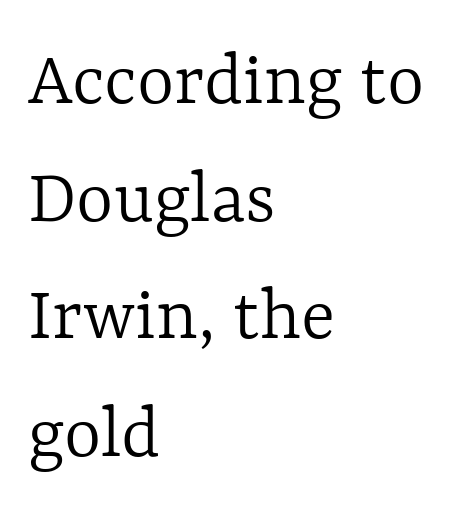
{"italic": "no", "bold": "no", "weight": "light", "width": "normal", "x_height": "medium", "monospaced": "no", "underline": "no", "align": "left", "line_spacing": "normal", "line_spacing_ratio": 1.47, "letter_spacing": "normal", "letter_spacing_em": 0.0, "glyph_px": 80}
